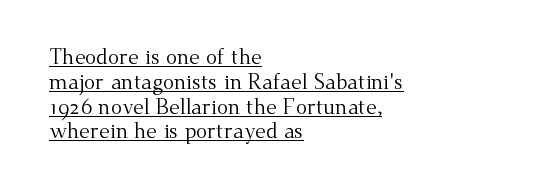
The image shows 21 px text type, upright; set left-aligned, line spacing 1.18x, normal letter spacing, underlined.
